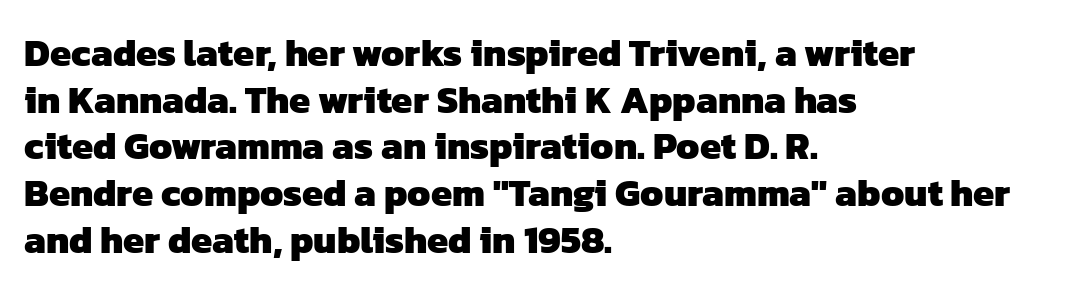
{"serif": "no", "bold": "yes", "weight": "heavy", "width": "normal", "stroke_contrast": "low", "x_height": "medium", "monospaced": "no", "underline": "no", "align": "left", "line_spacing_ratio": 1.23, "letter_spacing": "normal", "letter_spacing_em": 0.0, "glyph_px": 38}
